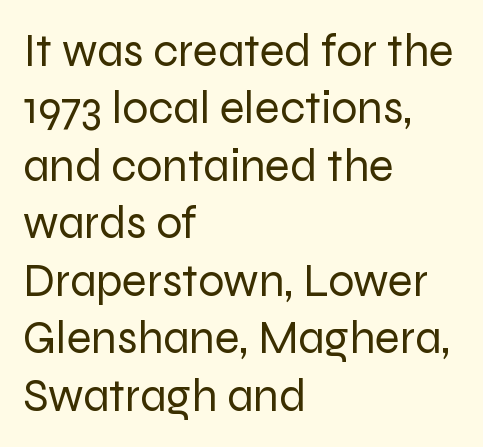
Q: Is the text bold? A: No.
Q: Is the text italic (slanted)? A: No, it is upright.
Q: Is the typeface a serif or a sans-serif typeface? A: Sans-serif.
Q: Is the text underlined? A: No.
Q: How is the paragraph aligned? A: Left-aligned.
Q: Is the spacing between letters normal or unusually wide? A: Normal.
Q: Is the spacing between lines tight, normal or loose? A: Normal.
Q: Width (condensed, normal, or wide)? A: Normal.
Q: Stroke contrast? A: Low.
Q: x-height? A: Medium.
Q: Monospaced? A: No.
